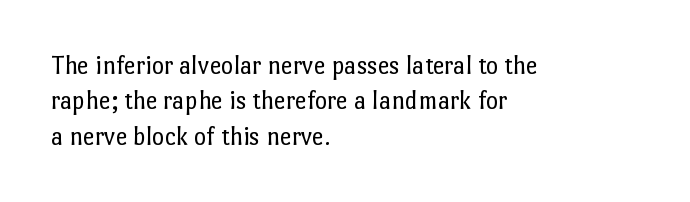
The image shows 26 px text type, upright; set left-aligned, normal line spacing (1.36x), normal letter spacing, not underlined.
